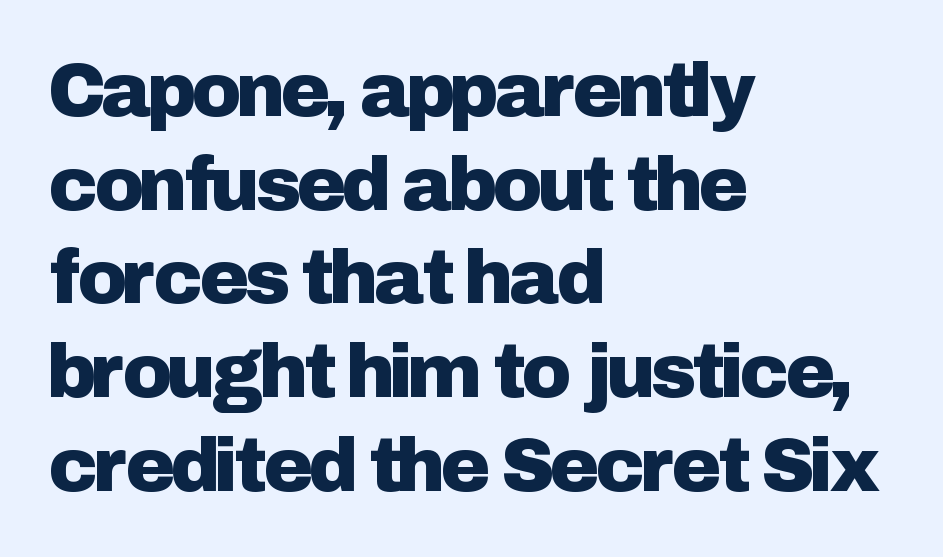
A clean baseline with only descenders dipping below it. No italicization has been applied; the sample stays upright. Is this a fixed-width face? No — the glyphs have proportional, varying widths. Default kerning and tracking; the words read as compact shapes. One-word summary of the alignment: left.
